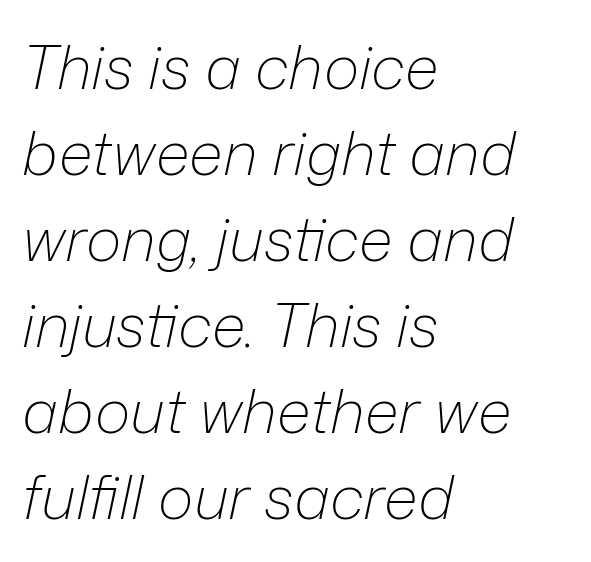
Q: Is the text bold? A: No.
Q: Is the text italic (slanted)? A: Yes, it leans right by about 12 degrees.
Q: Is the text underlined? A: No.
Q: How is the paragraph aligned? A: Left-aligned.
Q: Is the spacing between letters normal or unusually wide? A: Normal.
Q: Is the spacing between lines tight, normal or loose? A: Normal.
Q: Width (condensed, normal, or wide)? A: Normal.
Q: Stroke contrast? A: Low.
Q: x-height? A: Medium.
Q: Monospaced? A: No.
